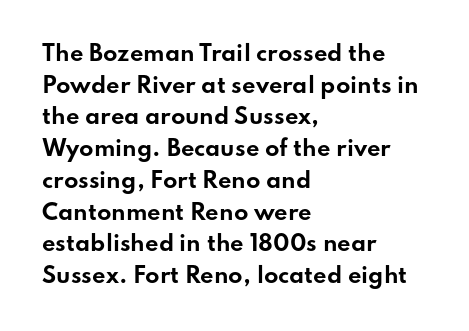
The image shows 21 px bold type, upright; set left-aligned, normal line spacing (1.51x), normal letter spacing, not underlined.
